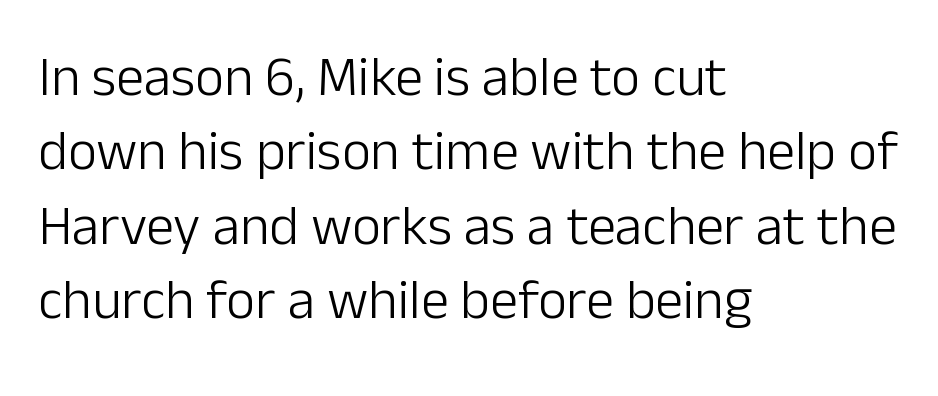
Horizontal alignment here is leftward, the default for most running prose. Compared with typical body copy, the letter spacing here is the same. Does the type have serifs? No, each stem ends abruptly. Note the varied advance widths — an 'i' is clearly narrower than an 'm'. The vertical gap from one line to the next is medium.
